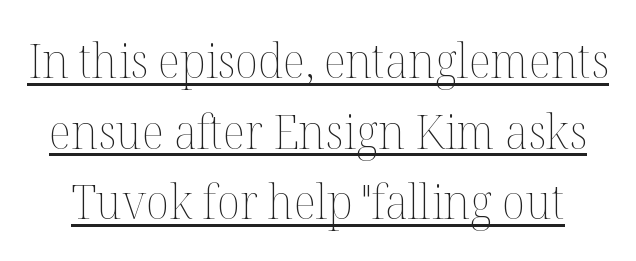
Vertically, the passage feels balanced, rows spaced as you'd expect. No italicization has been applied; the sample stays upright. Look at the tracking — it's just the regular setting, nothing added. Think of a printed novel: that variable character pitch is what you see here.
